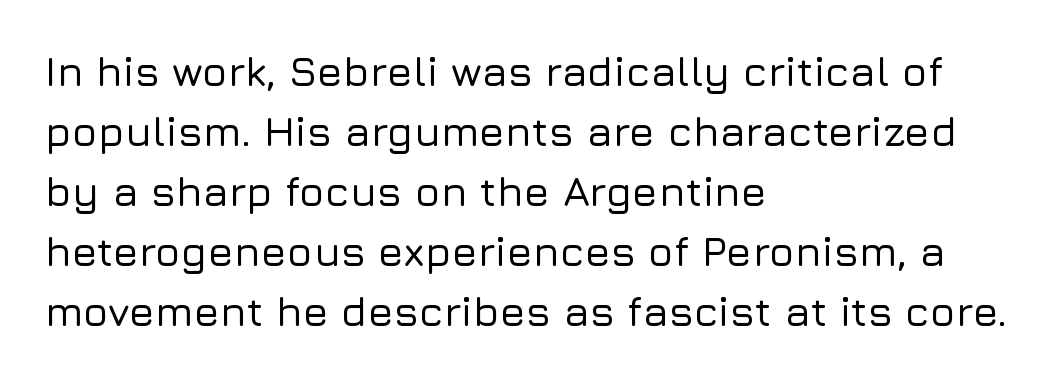
Examine the stroke ends and you'll find no serifs. Standard letterfit; no display-style spreading of the glyphs. Think of a printed novel: that variable character pitch is what you see here. One-word summary of the alignment: left.
